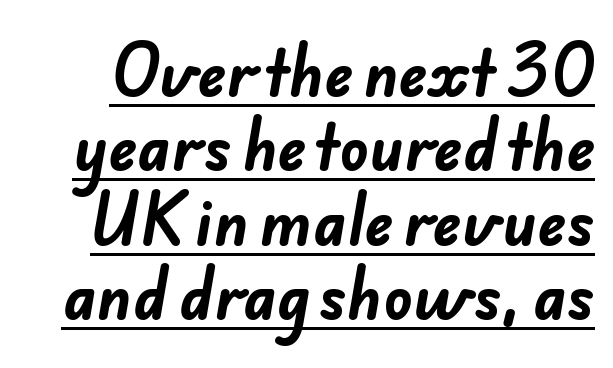
{"serif": "no", "bold": "yes", "weight": "bold", "width": "normal", "stroke_contrast": "low", "x_height": "small", "monospaced": "no", "underline": "yes", "line_spacing_ratio": 1.24, "letter_spacing": "normal", "letter_spacing_em": 0.0, "glyph_px": 60}
